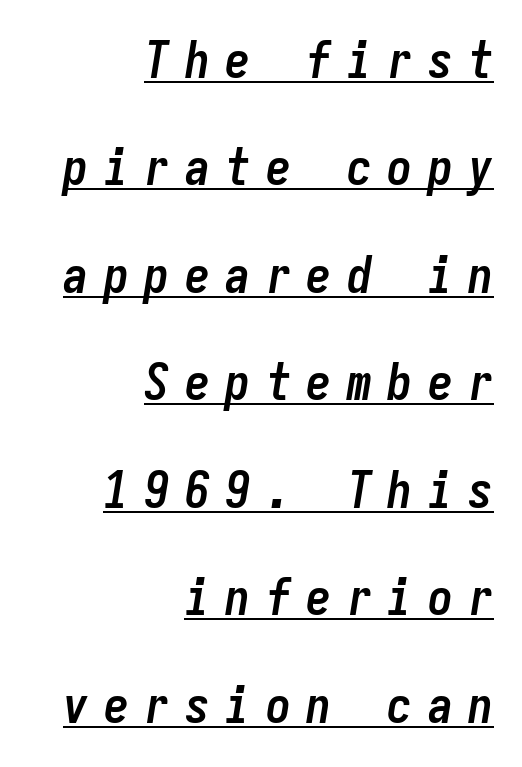
A typesetter would call this leading open, well beyond the default. Every character here occupies the same horizontal width, giving the sample a typewriter-like rhythm. The tracking jumps out immediately: characters are airy and widely separated. Caption: lettering with a line underneath.
